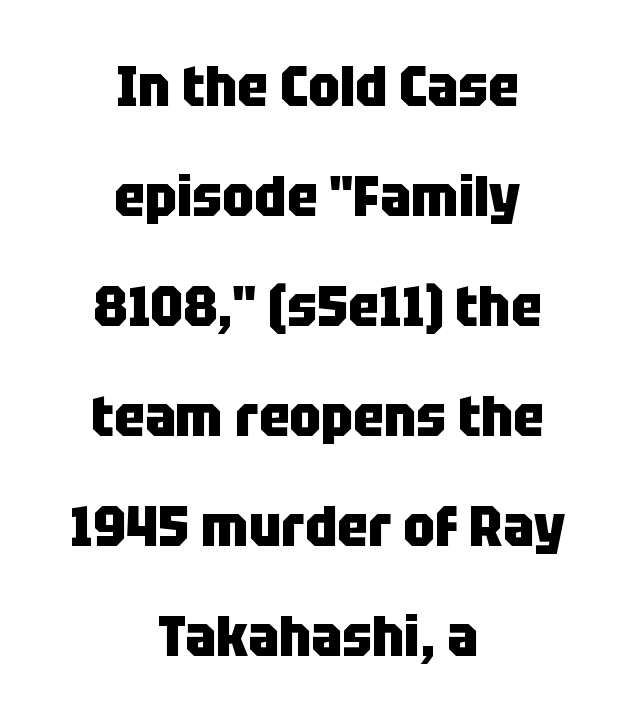
{"serif": "no", "italic": "no", "bold": "yes", "weight": "heavy", "width": "condensed", "stroke_contrast": "low", "x_height": "large", "monospaced": "no", "underline": "no", "align": "center", "line_spacing": "loose", "line_spacing_ratio": 1.93, "letter_spacing": "normal", "letter_spacing_em": 0.0, "glyph_px": 57}
